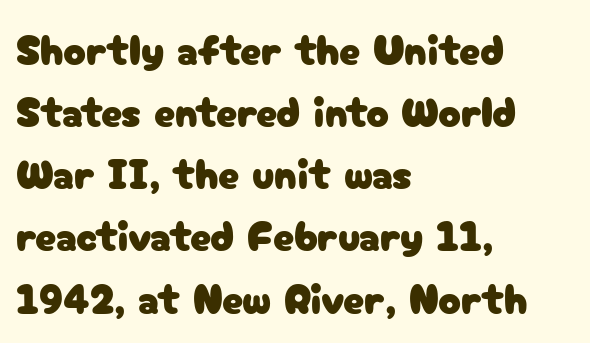
The image shows 42 px sans-serif type, upright; set left-aligned, normal line spacing (1.48x), normal letter spacing, not underlined; low stroke contrast and a medium x-height.
